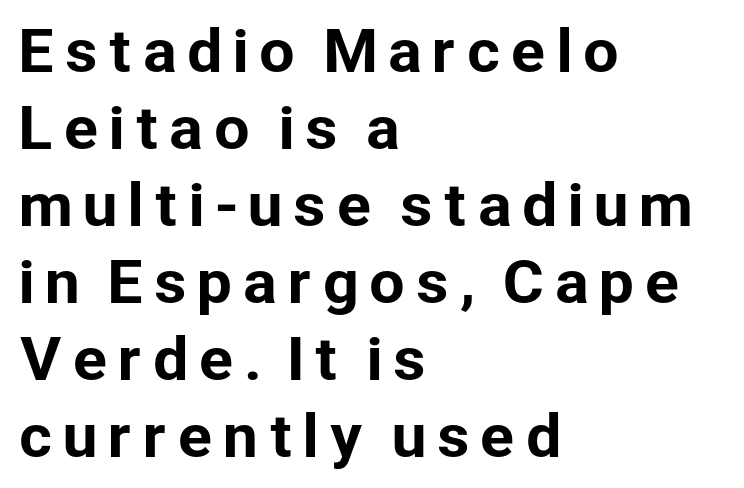
{"serif": "no", "italic": "no", "width": "normal", "stroke_contrast": "low", "x_height": "medium", "monospaced": "no", "underline": "no", "align": "left", "line_spacing": "normal", "line_spacing_ratio": 1.35, "glyph_px": 57}
